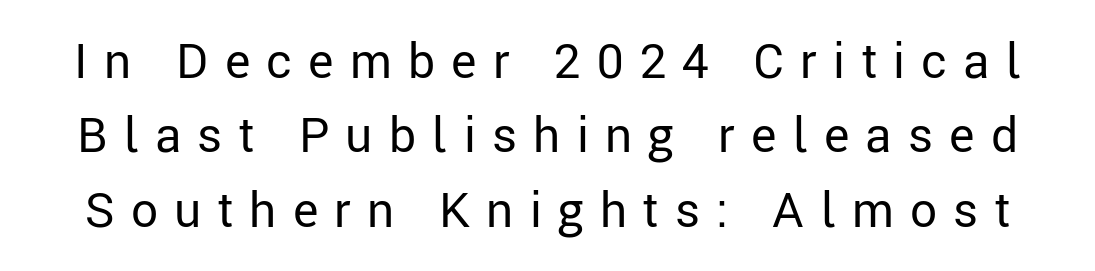
{"serif": "no", "italic": "no", "bold": "no", "weight": "regular", "width": "normal", "stroke_contrast": "low", "x_height": "medium", "monospaced": "no", "underline": "no", "line_spacing": "normal", "line_spacing_ratio": 1.55, "letter_spacing": "wide", "letter_spacing_em": 0.34, "glyph_px": 48}
